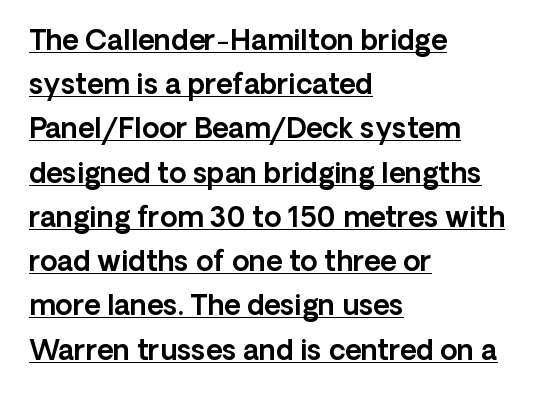
The image shows 28 px sans-serif type, upright; set left-aligned, normal line spacing (1.58x), normal letter spacing, underlined; a medium x-height.
